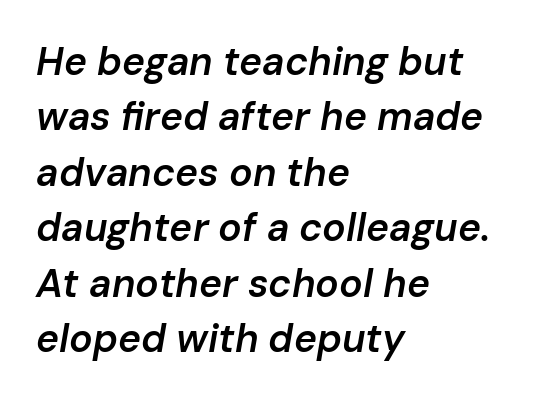
Q: Is the text bold? A: Semi-bold.
Q: Is the text italic (slanted)? A: Yes, it leans right by about 10 degrees.
Q: Is the text underlined? A: No.
Q: How is the paragraph aligned? A: Left-aligned.
Q: Is the spacing between letters normal or unusually wide? A: Normal.
Q: Is the spacing between lines tight, normal or loose? A: Normal.
Q: Width (condensed, normal, or wide)? A: Normal.
Q: Stroke contrast? A: Low.
Q: x-height? A: Medium.
Q: Monospaced? A: No.
